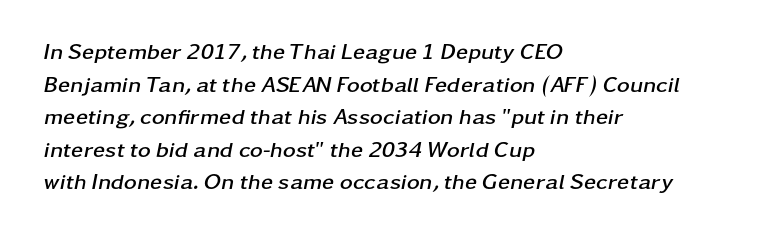
Q: Is the text bold? A: Yes.
Q: Is the text italic (slanted)? A: Yes, it leans right by about 11 degrees.
Q: Is the text underlined? A: No.
Q: How is the paragraph aligned? A: Left-aligned.
Q: Is the spacing between letters normal or unusually wide? A: Normal.
Q: Is the spacing between lines tight, normal or loose? A: Normal.
